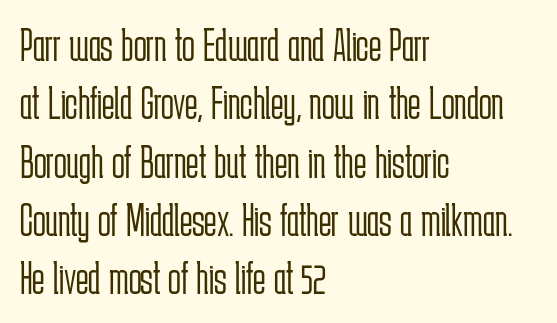
The horizontal fit of the characters is conventional and even. Look at the bottom of the vertical strokes: they stop flat, with no serifs. Each letter keeps its own natural width here, so spacing adapts to shape. These lines stack with their left ends in a neat column. Letters rest on an invisible, unmarked baseline. No extra ink here — the face is not bold.
